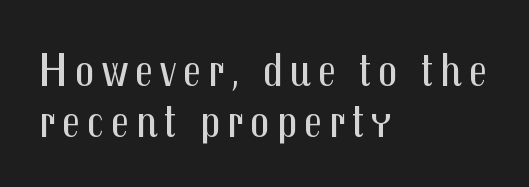
The image shows 48 px regular-weight, condensed sans-serif type, upright; set left-aligned, tight line spacing (1.06x), not underlined; medium stroke contrast and a medium x-height.
